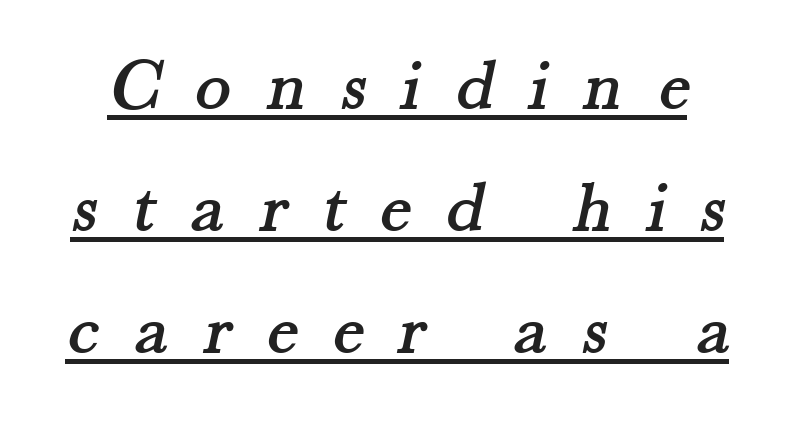
Students, note that the glyphs here are deliberately spaced far apart. The string is rendered with underlining switched on. A serif font was chosen for this passage. Character widths vary here, with narrow letters taking less room than wide ones. A typesetter would call this leading conventional body-copy spacing.
